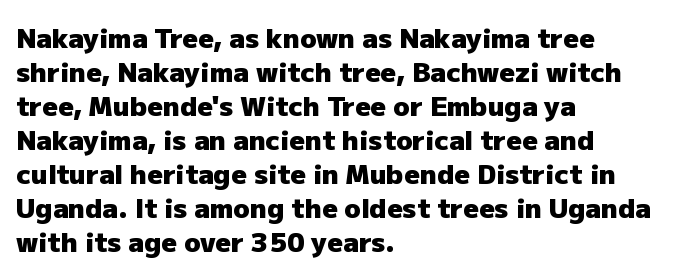
Does the weight exceed regular? Yes, all the way to bold. Short note: letters normally spaced. The space beneath each line is pristine and unruled. The typesetter chose a ragged-right arrangement here. Posture: vertical. The passage shown stacks its lines at a standard gap.
